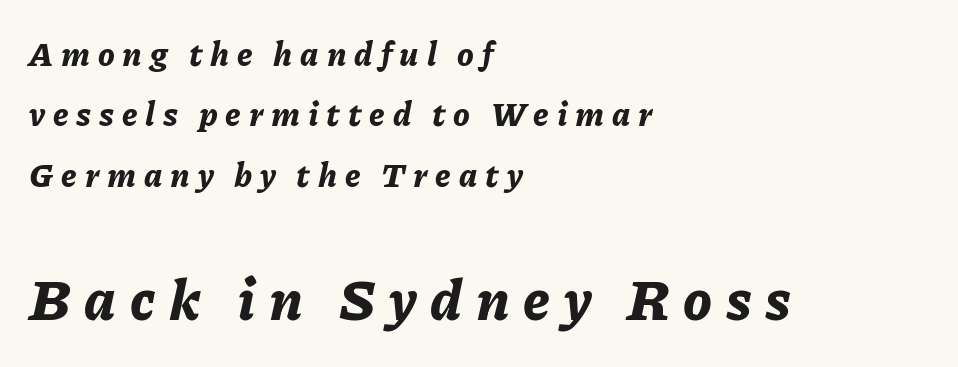
The image shows 57 px bold type, italic (leaning right); set left-aligned, line spacing 1.83x, unusually wide letter spacing (+0.24 em), not underlined; the second (bottom) block is 1.73x larger; low stroke contrast and a medium x-height.
